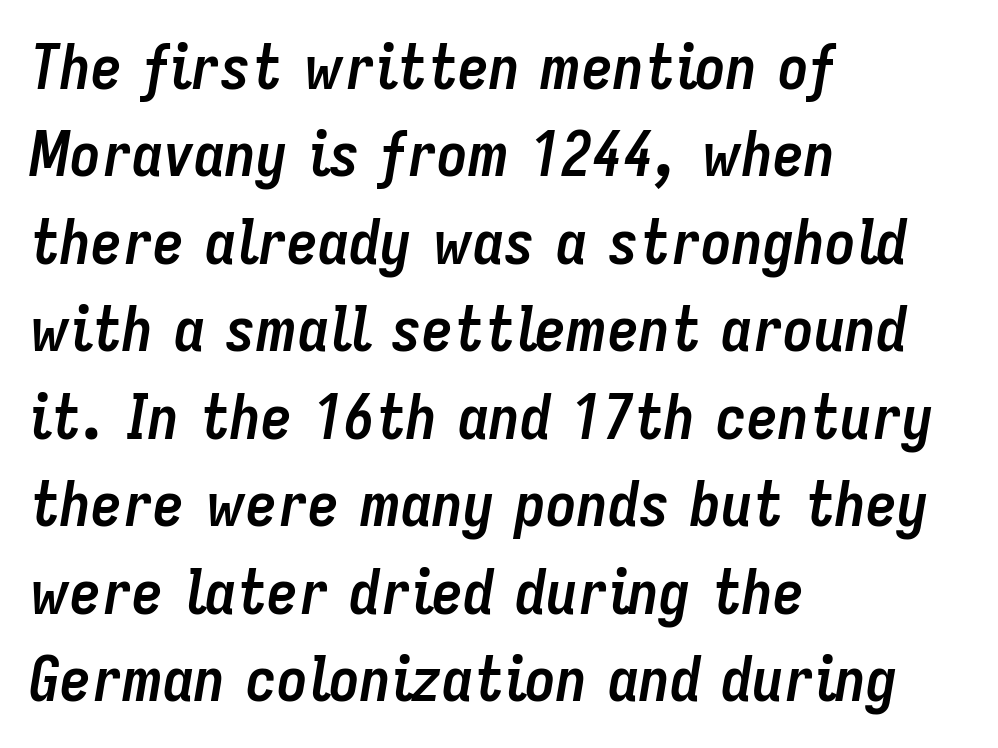
{"italic": "yes", "lean": "right", "slant_degrees": 9, "bold": "yes", "weight": "semibold", "width": "condensed", "stroke_contrast": "low", "x_height": "medium", "monospaced": "no", "underline": "no", "align": "left", "line_spacing": "normal", "line_spacing_ratio": 1.41, "letter_spacing": "normal", "letter_spacing_em": 0.0, "glyph_px": 62}
